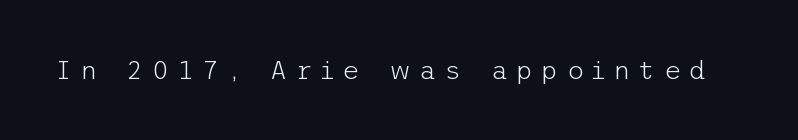
The image shows 26 px text type, upright; set unusually wide letter spacing (+0.32 em), not underlined.
